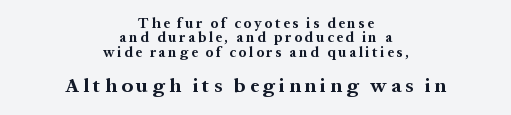
{"italic": "no", "bold": "yes", "underline": "no", "align": "center", "line_spacing": "tight", "line_spacing_ratio": 1.03, "letter_spacing": "wide", "letter_spacing_em": 0.2, "larger_block": "second", "size_ratio": 1.43, "glyph_px": 20}
